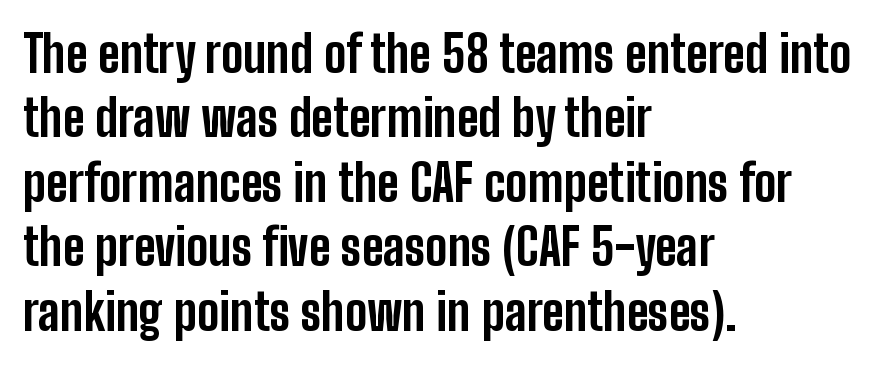
Words appear dense and cohesive because spacing is normal. Baseline-to-baseline distance is the conventional proportion of letter height. Letters rest on an invisible, unmarked baseline. Horizontally, the lines are justified to the leading edge only. Each glyph is drawn with heavy, bold strokes. Italic? Not at all — the glyphs are vertical.
